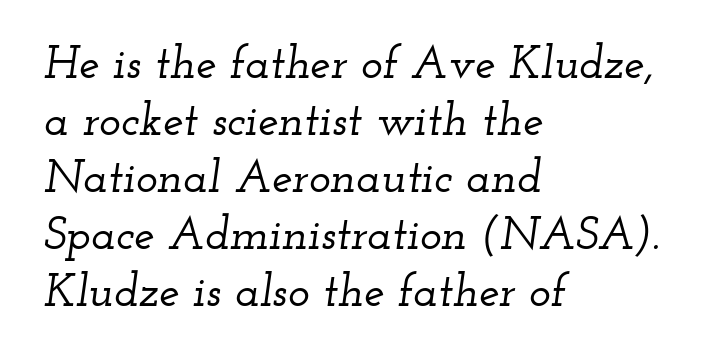
{"serif": "yes", "italic": "yes", "lean": "right", "slant_degrees": 12, "width": "wide", "stroke_contrast": "low", "x_height": "small", "monospaced": "no", "underline": "no", "align": "left", "line_spacing_ratio": 1.24, "letter_spacing": "normal", "letter_spacing_em": 0.0, "glyph_px": 46}
